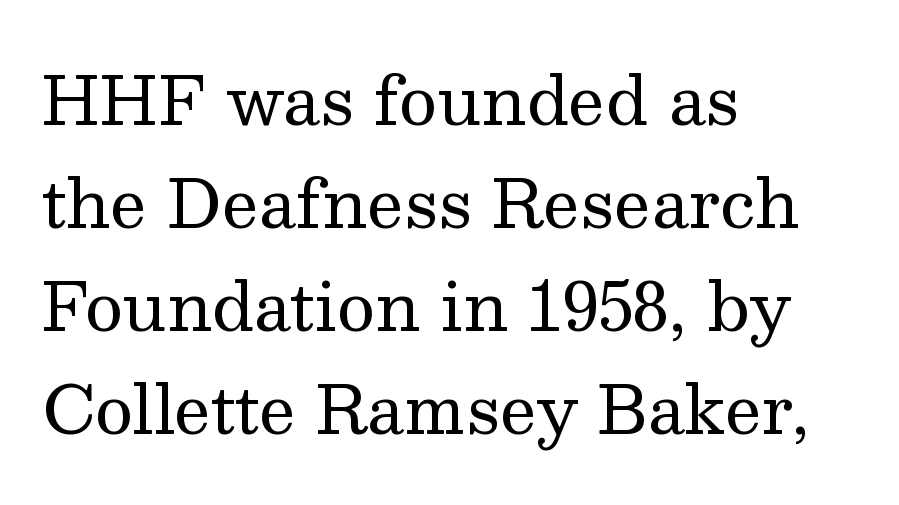
The horizontal fit of the characters is conventional and even. The space between consecutive lines is moderate. Only glyphs here, with clear space below each row. The letters look calm and open, with moderate or lighter stems.
